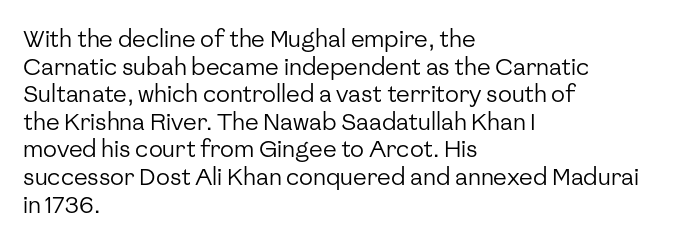
{"italic": "no", "bold": "no", "underline": "no", "align": "left", "line_spacing_ratio": 1.2, "letter_spacing": "normal", "letter_spacing_em": 0.0, "glyph_px": 23}
